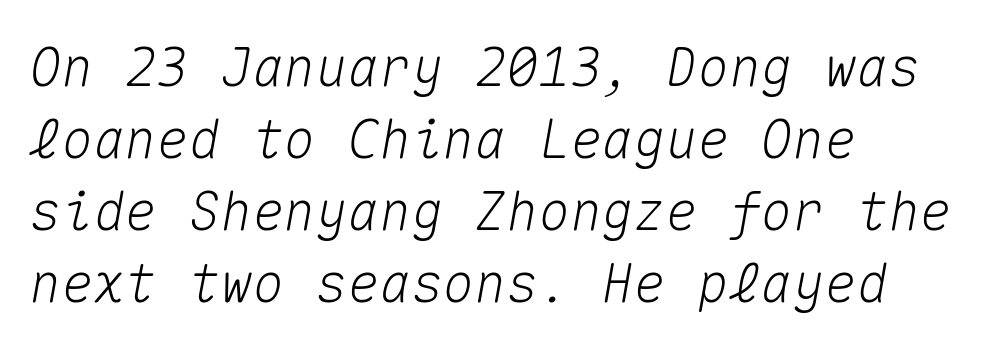
The image shows 53 px text type, italic (leaning right), monospaced; set left-aligned, normal line spacing (1.36x), normal letter spacing, not underlined; medium stroke contrast and a medium x-height.
